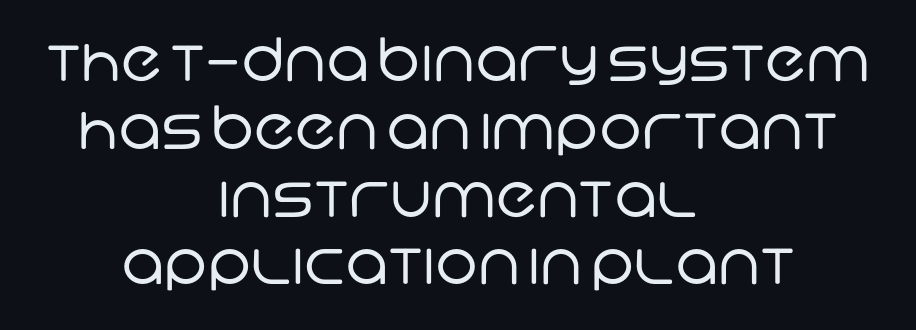
Q: Is the text bold? A: No.
Q: Is the typeface a serif or a sans-serif typeface? A: Sans-serif.
Q: Is the text underlined? A: No.
Q: How is the paragraph aligned? A: Centered.
Q: Is the spacing between letters normal or unusually wide? A: Normal.
Q: Is the spacing between lines tight, normal or loose? A: Tight.
Q: Width (condensed, normal, or wide)? A: Normal.
Q: Stroke contrast? A: Low.
Q: x-height? A: Large.
Q: Monospaced? A: No.
